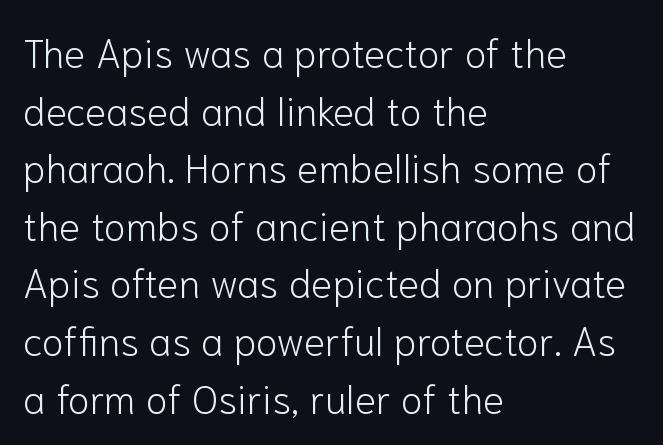
Vertically, the passage feels balanced, rows spaced as you'd expect. This is sans-serif lettering, the kind often seen on screens and signage. The letters sit at their default tracking, neither squeezed nor spread. Posture: straight, roman, zero tilt.
